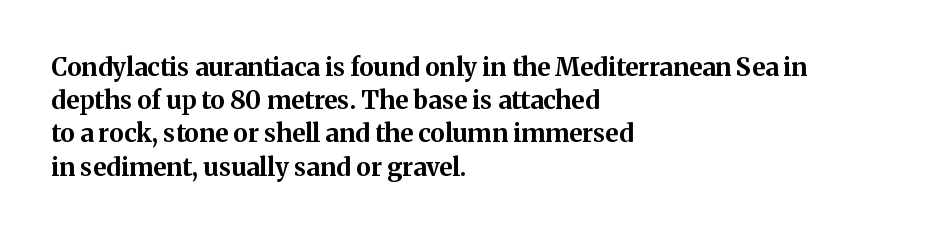
{"italic": "no", "bold": "yes", "underline": "no", "align": "left", "line_spacing": "normal", "line_spacing_ratio": 1.33, "letter_spacing": "normal", "letter_spacing_em": 0.0, "glyph_px": 25}
